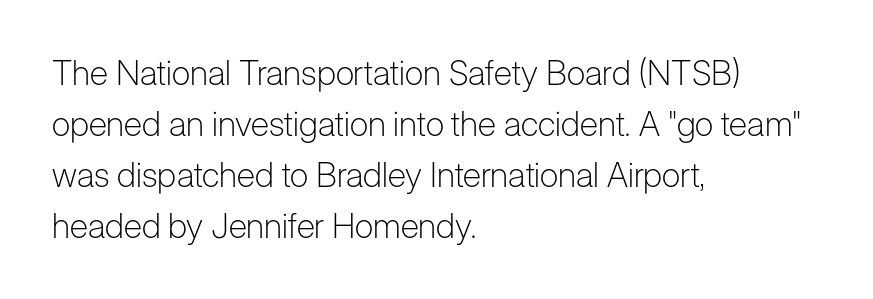
Q: Is the text bold? A: No.
Q: Is the text italic (slanted)? A: No, it is upright.
Q: Is the typeface a serif or a sans-serif typeface? A: Sans-serif.
Q: Is the text underlined? A: No.
Q: How is the paragraph aligned? A: Left-aligned.
Q: Is the spacing between letters normal or unusually wide? A: Normal.
Q: Is the spacing between lines tight, normal or loose? A: Normal.
Q: Width (condensed, normal, or wide)? A: Normal.
Q: Stroke contrast? A: Low.
Q: x-height? A: Medium.
Q: Monospaced? A: No.
